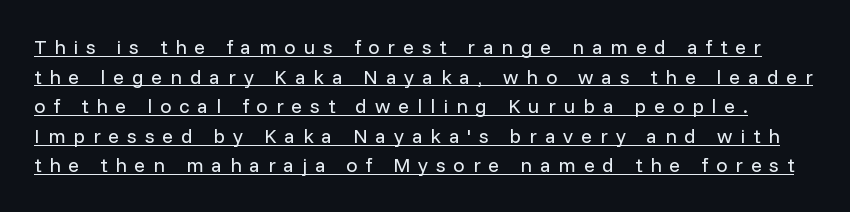
Q: Is the text bold? A: No.
Q: Is the text italic (slanted)? A: No, it is upright.
Q: Is the text underlined? A: Yes.
Q: Is the spacing between letters normal or unusually wide? A: Unusually wide.
Q: Is the spacing between lines tight, normal or loose? A: Normal.
